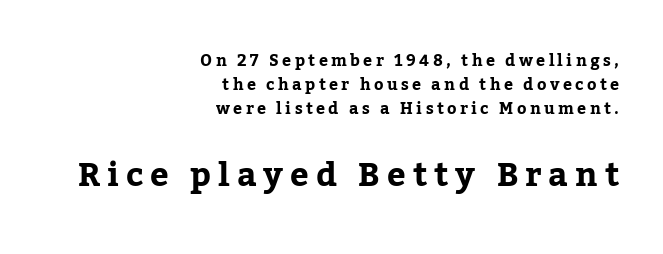
{"serif": "yes", "italic": "no", "bold": "yes", "weight": "bold", "width": "normal", "stroke_contrast": "low", "x_height": "medium", "monospaced": "no", "underline": "no", "align": "right", "line_spacing": "normal", "line_spacing_ratio": 1.5, "letter_spacing": "wide", "letter_spacing_em": 0.21, "larger_block": "second", "size_ratio": 2.06, "glyph_px": 33}
